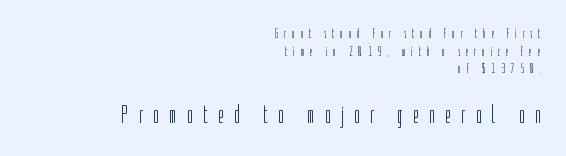
The image shows 26 px text type, upright; set right-aligned, normal line spacing (1.26x), unusually wide letter spacing (+0.38 em), not underlined; the second (bottom) block is 1.86x larger.
